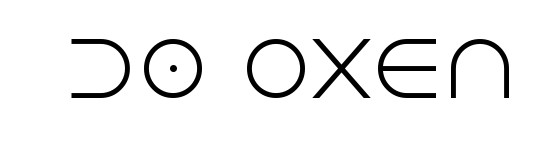
{"serif": "no", "italic": "no", "bold": "no", "weight": "light", "width": "normal", "x_height": "large", "monospaced": "no", "underline": "no", "letter_spacing": "normal", "letter_spacing_em": 0.0, "glyph_px": 73}
